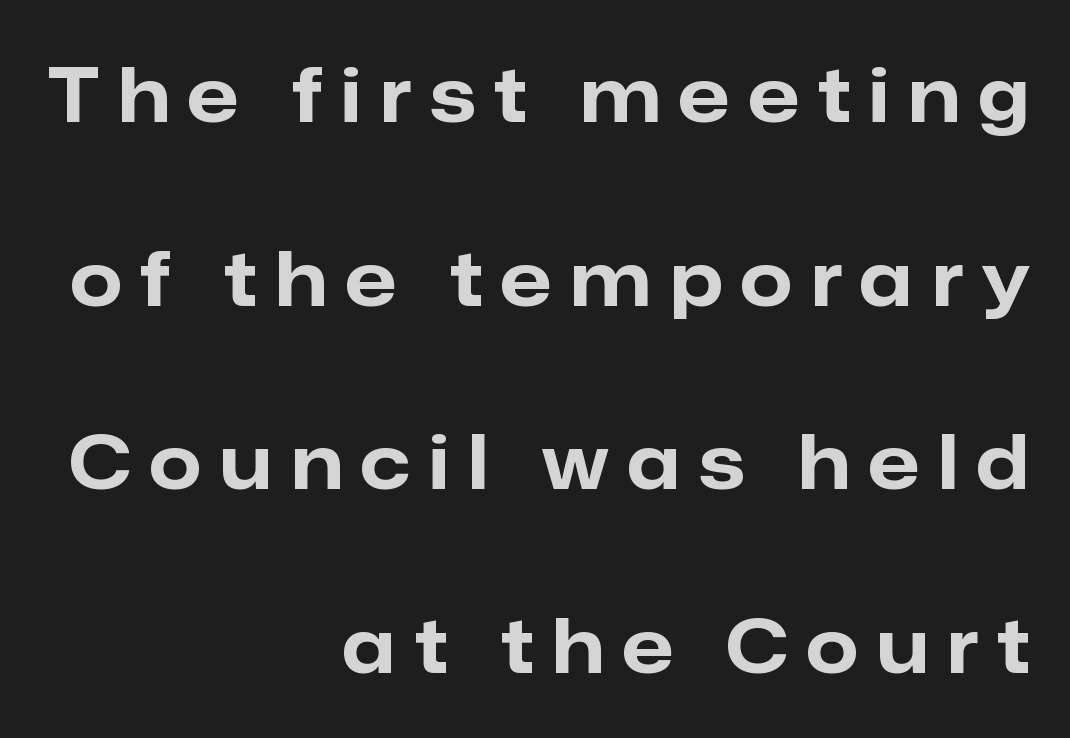
The glyphs in this specimen are sans serif. Heavy-handed strokes throughout: this text is bold. This block would shrink considerably if given ordinary leading; it's expanded now. Tracking value appears strongly positive — letters spread wide.
